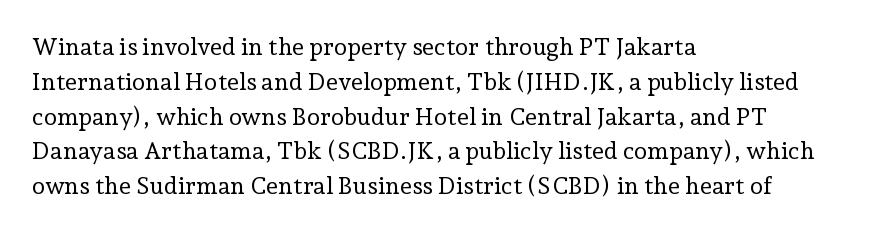
Q: Is the text bold? A: No.
Q: Is the text italic (slanted)? A: No, it is upright.
Q: Is the text underlined? A: No.
Q: How is the paragraph aligned? A: Left-aligned.
Q: Is the spacing between letters normal or unusually wide? A: Normal.
Q: Is the spacing between lines tight, normal or loose? A: Normal.
